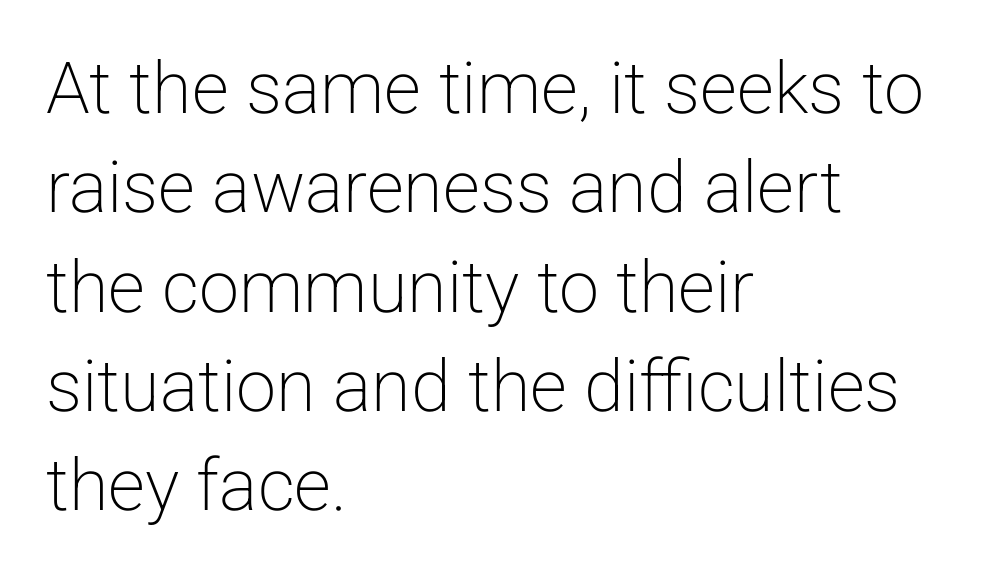
Q: Is the text bold? A: No.
Q: Is the text italic (slanted)? A: No, it is upright.
Q: Is the typeface a serif or a sans-serif typeface? A: Sans-serif.
Q: Is the text underlined? A: No.
Q: How is the paragraph aligned? A: Left-aligned.
Q: Is the spacing between letters normal or unusually wide? A: Normal.
Q: Is the spacing between lines tight, normal or loose? A: Normal.
Q: Width (condensed, normal, or wide)? A: Normal.
Q: Stroke contrast? A: Low.
Q: x-height? A: Medium.
Q: Monospaced? A: No.
